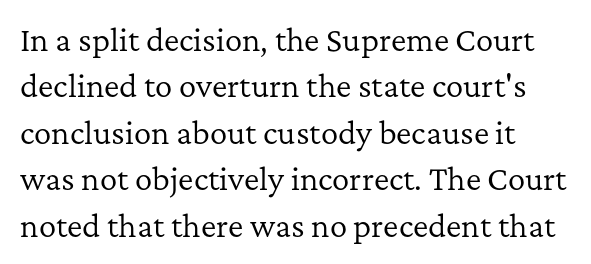
The image shows 29 px regular-weight serif type, upright; set left-aligned, normal line spacing (1.6x), normal letter spacing, not underlined; low stroke contrast and a medium x-height.
